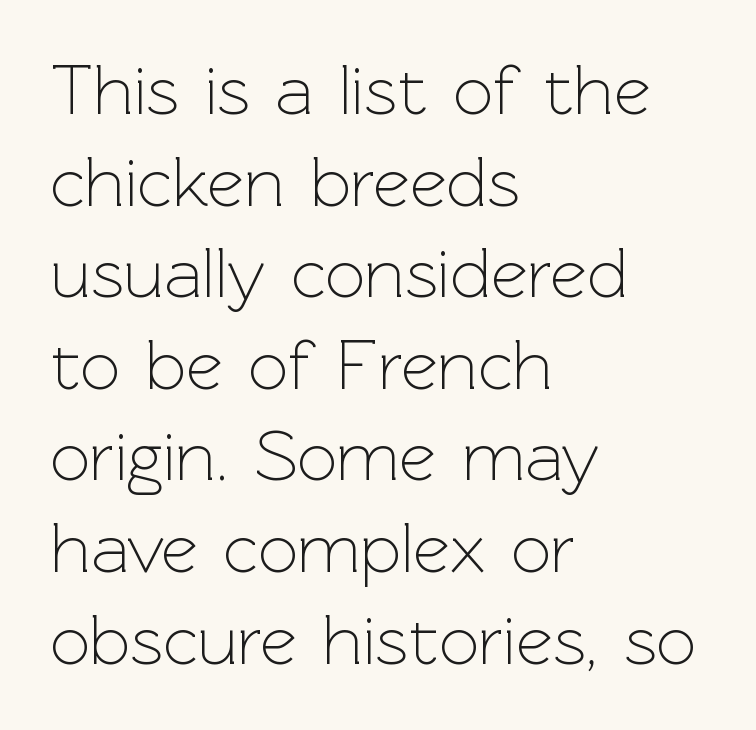
A bare baseline throughout the passage. No feet cap the strokes, marking this as sans-serif type. The letters stand upright; this is a roman face. The typesetting does not lean heavy: it is not bold. The text block is weighted toward the left margin, trailing off unevenly rightward.
